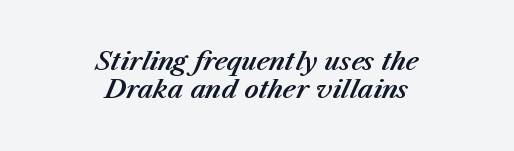
Students, observe: this is what under-led, compact text looks like. Glance below the letters and you will spot only blank space. Italic? Definitely — the glyphs are oblique. A centered setting, common on invitations and titles, is used for this passage.
